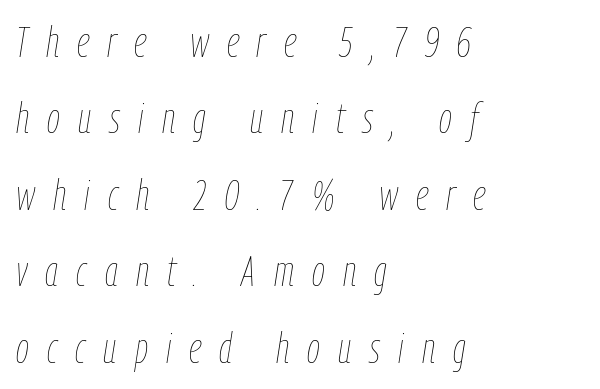
Here the designer chose a conventional face with non-uniform glyph widths. Honestly, the letter spacing is so wide it's the main thing you notice. The glyphs are unaccompanied by any horizontal stroke below them. Ink coverage per letter is moderate at most.
